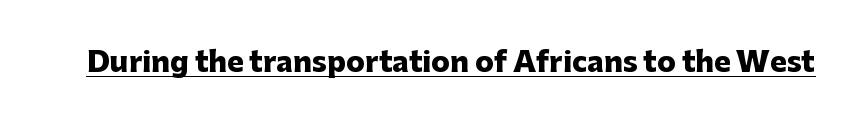
Q: Is the text bold? A: Yes.
Q: Is the text italic (slanted)? A: No, it is upright.
Q: Is the typeface a serif or a sans-serif typeface? A: Sans-serif.
Q: Is the text underlined? A: Yes.
Q: Is the spacing between letters normal or unusually wide? A: Normal.
Q: Width (condensed, normal, or wide)? A: Normal.
Q: Stroke contrast? A: Low.
Q: x-height? A: Medium.
Q: Monospaced? A: No.
